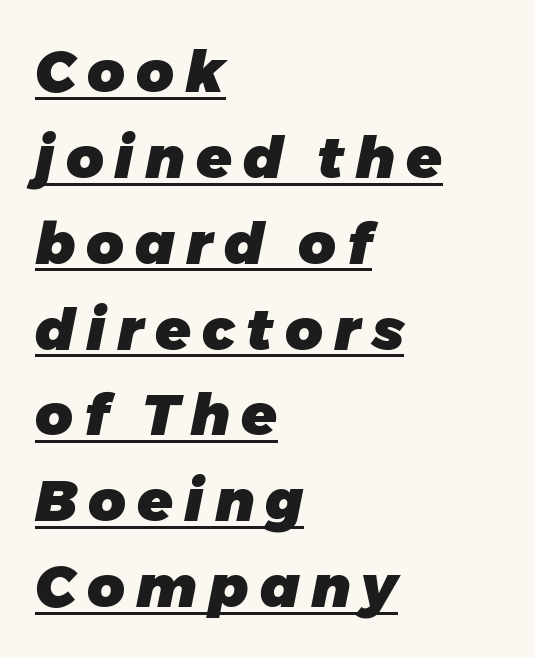
Q: Is the text bold? A: Yes.
Q: Is the text italic (slanted)? A: Yes, it leans right by about 11 degrees.
Q: Is the text underlined? A: Yes.
Q: How is the paragraph aligned? A: Left-aligned.
Q: Is the spacing between lines tight, normal or loose? A: Normal.
Q: Width (condensed, normal, or wide)? A: Normal.
Q: Stroke contrast? A: Low.
Q: x-height? A: Medium.
Q: Monospaced? A: No.
